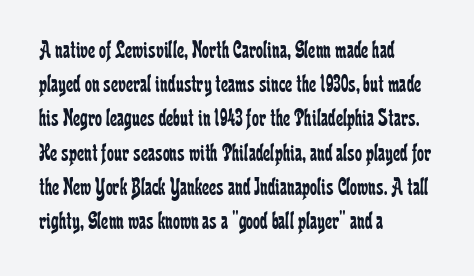
Q: Is the text bold? A: No.
Q: Is the text italic (slanted)? A: No, it is upright.
Q: Is the text underlined? A: No.
Q: How is the paragraph aligned? A: Left-aligned.
Q: Is the spacing between letters normal or unusually wide? A: Normal.
Q: Is the spacing between lines tight, normal or loose? A: Normal.
